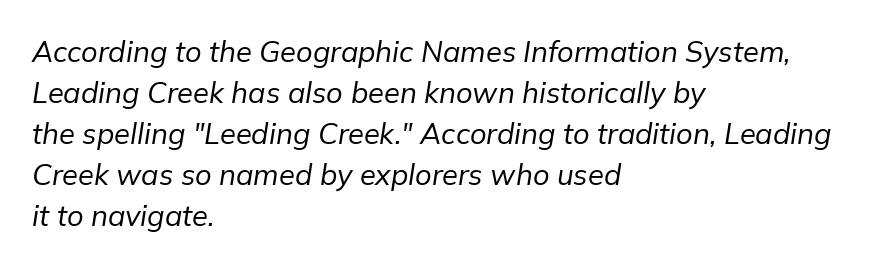
Q: Is the text bold? A: No.
Q: Is the text italic (slanted)? A: Yes, it leans right by about 9 degrees.
Q: Is the text underlined? A: No.
Q: How is the paragraph aligned? A: Left-aligned.
Q: Is the spacing between letters normal or unusually wide? A: Normal.
Q: Is the spacing between lines tight, normal or loose? A: Normal.
Q: Width (condensed, normal, or wide)? A: Normal.
Q: Stroke contrast? A: Low.
Q: x-height? A: Medium.
Q: Monospaced? A: No.
